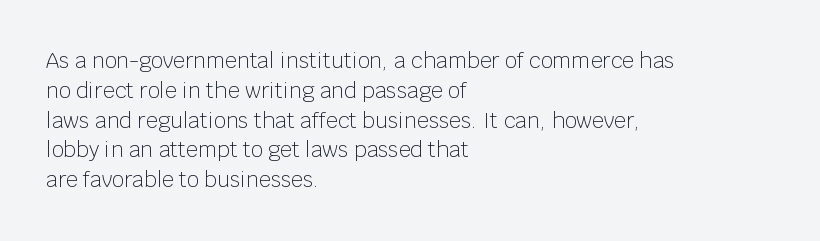
{"italic": "no", "bold": "no", "underline": "no", "align": "left", "line_spacing": "normal", "line_spacing_ratio": 1.42, "letter_spacing": "normal", "letter_spacing_em": 0.0, "glyph_px": 21}
